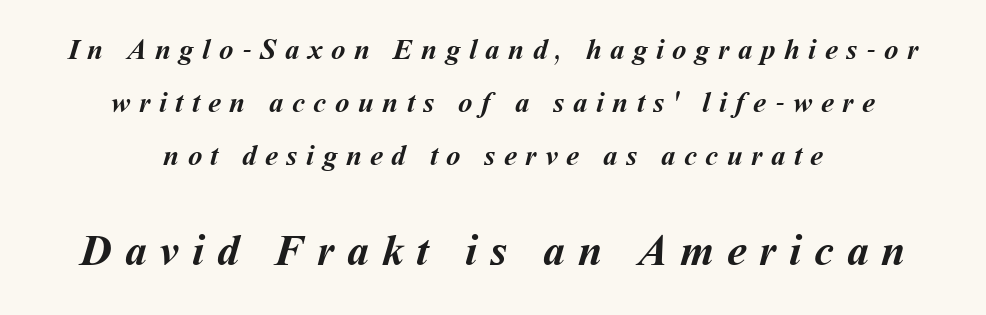
Is the type bold? Yes — the strokes are clearly thick and heavy. Just letters on the line, the space beneath them empty. A centered setting, common on invitations and titles, is used for this passage. Larger block? The one below; the one above is distinctly smaller. The face used here is proportionally spaced, like ordinary book or web type. Glyph-to-glyph distance is far greater than everyday printed text.
